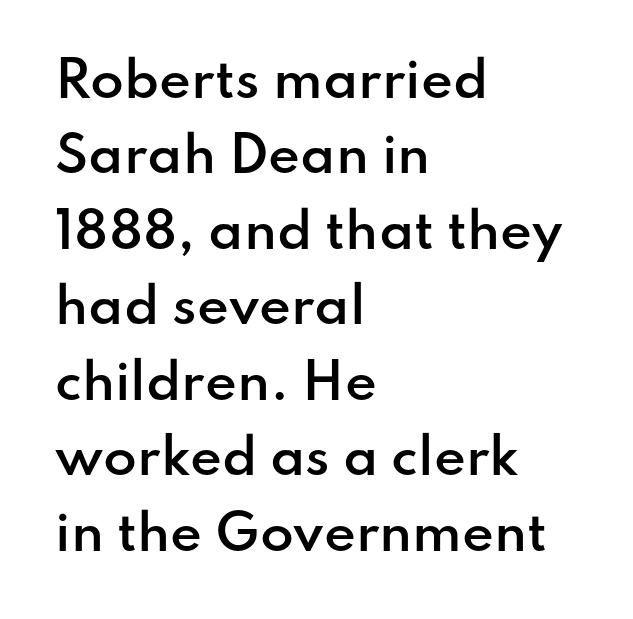
The image shows 49 px semibold sans-serif type, upright; set left-aligned, normal line spacing (1.54x), normal letter spacing, not underlined; low stroke contrast and a small x-height.
